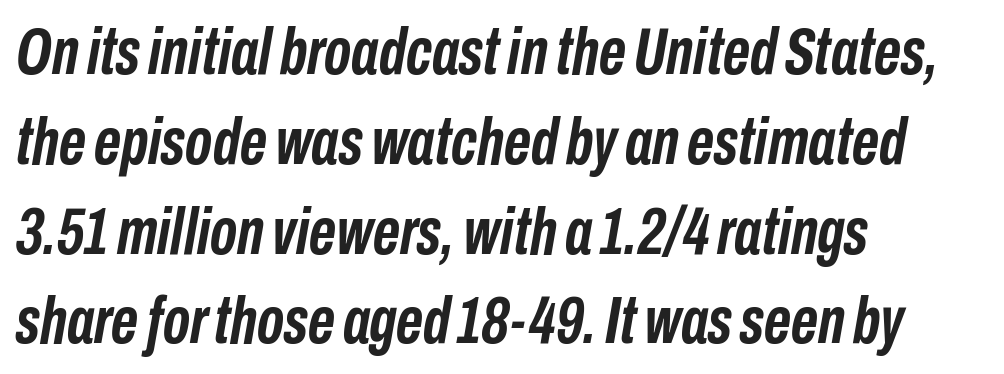
{"italic": "yes", "lean": "right", "slant_degrees": 10, "bold": "yes", "weight": "semibold", "width": "condensed", "stroke_contrast": "low", "x_height": "medium", "monospaced": "no", "underline": "no", "align": "left", "line_spacing": "normal", "line_spacing_ratio": 1.36, "letter_spacing": "normal", "letter_spacing_em": 0.0, "glyph_px": 66}
